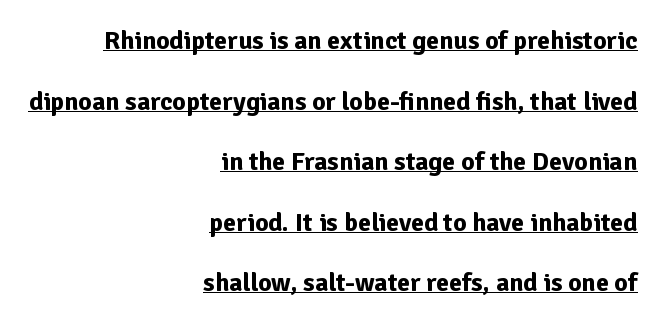
The image shows 26 px bold type, upright; set right-aligned, loose line spacing (2.33x), normal letter spacing, underlined.
